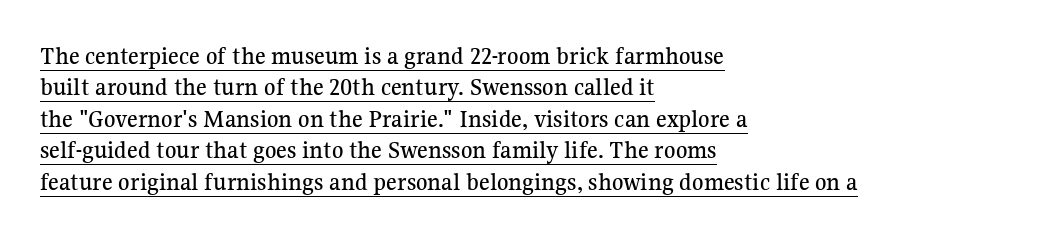
{"italic": "no", "underline": "yes", "align": "left", "line_spacing_ratio": 1.21, "letter_spacing": "normal", "letter_spacing_em": 0.0, "glyph_px": 26}
